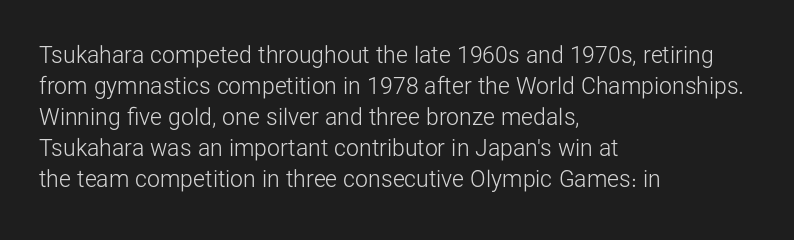
The image shows 23 px text type, upright; set left-aligned, normal line spacing (1.35x), normal letter spacing, not underlined.
